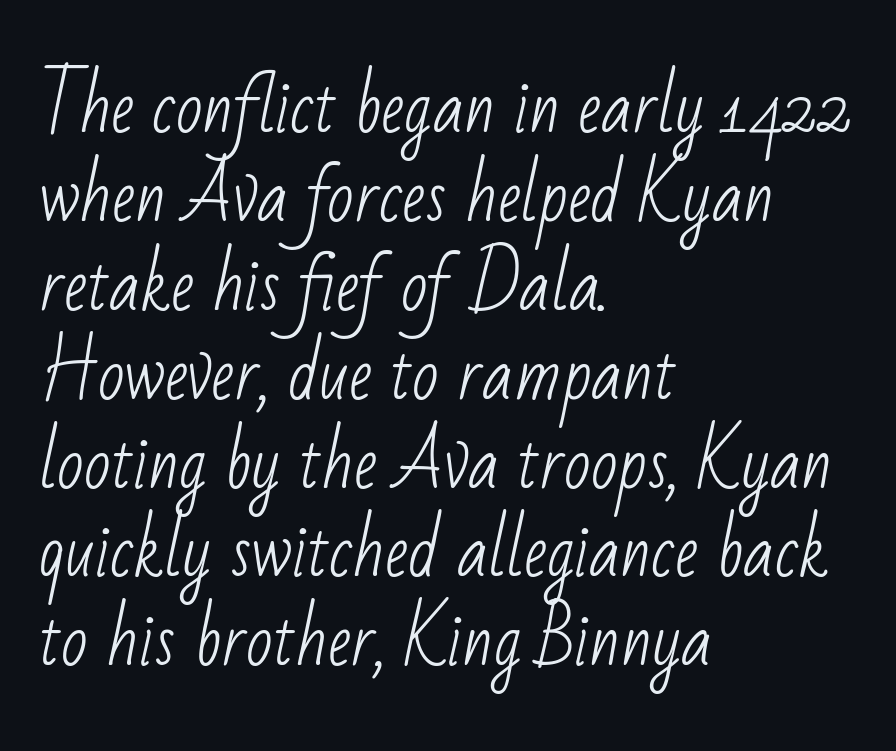
The image shows 70 px light, condensed sans-serif type; set left-aligned, normal line spacing (1.27x), normal letter spacing, not underlined; low stroke contrast and a small x-height.
